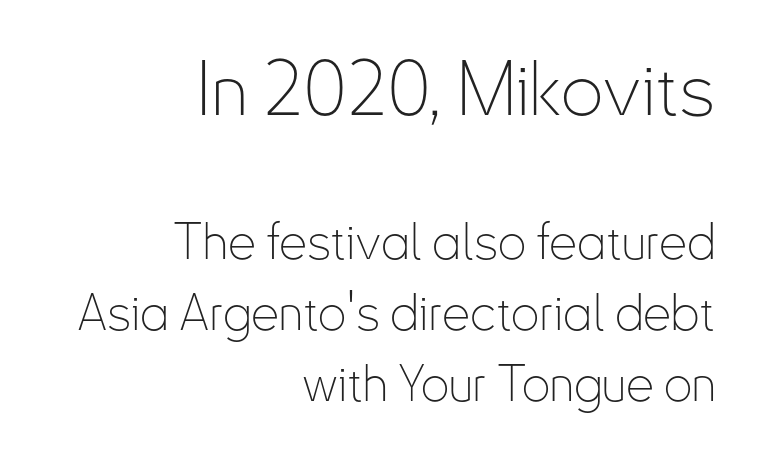
{"serif": "no", "italic": "no", "bold": "no", "weight": "thin", "width": "condensed", "stroke_contrast": "low", "x_height": "small", "monospaced": "no", "underline": "no", "align": "right", "line_spacing": "normal", "line_spacing_ratio": 1.42, "letter_spacing": "normal", "letter_spacing_em": 0.0, "larger_block": "first", "size_ratio": 1.5, "glyph_px": 75}
